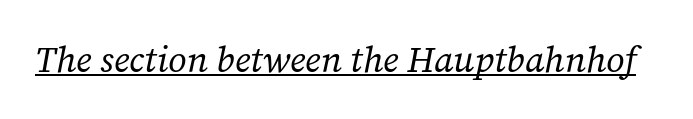
You could call the tracking neutral — neither tight nor loose. An italicized treatment has been applied to the whole sample. This sample has the flowing, uneven cadence of proportional lettering. To sum up the face: it has serifs.
